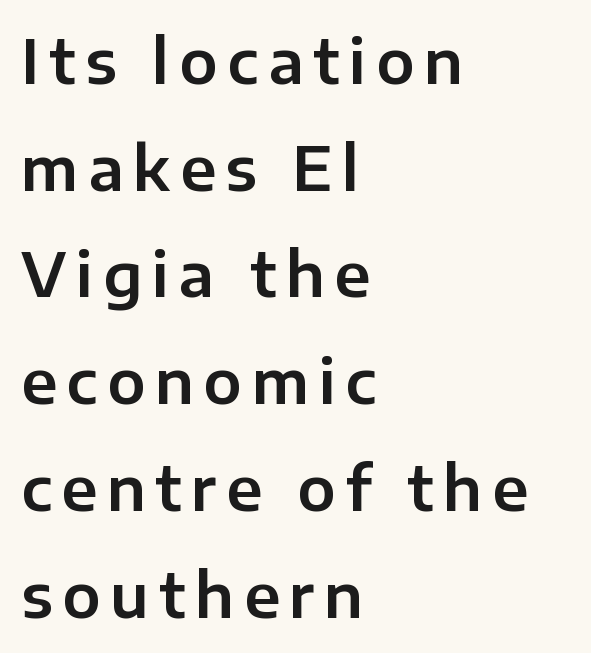
Varying glyph widths throughout — classic text-font behaviour. The specimen omits any rule beneath the text block's lines. This is the regular roman posture of the typeface. Unlike a traditional serif, this face leaves its strokes unadorned. One-word summary of the alignment: left.
